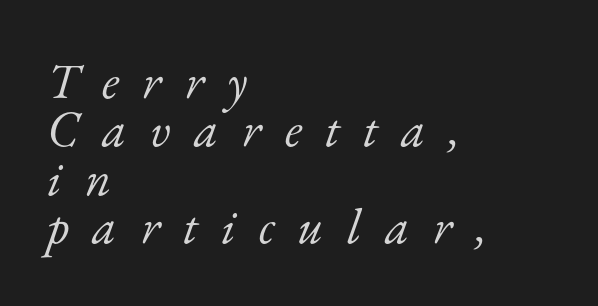
{"serif": "yes", "italic": "yes", "lean": "right", "slant_degrees": 17, "bold": "no", "weight": "light", "width": "normal", "stroke_contrast": "low", "x_height": "small", "monospaced": "no", "underline": "no", "align": "left", "line_spacing": "tight", "line_spacing_ratio": 0.97, "letter_spacing": "wide", "letter_spacing_em": 0.47, "glyph_px": 50}
